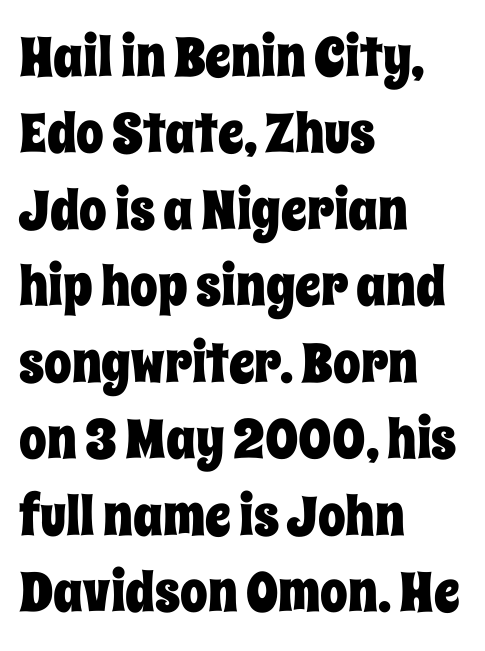
The image shows 55 px condensed type, upright; set left-aligned, normal line spacing (1.39x), normal letter spacing, not underlined; low stroke contrast and a large x-height.
